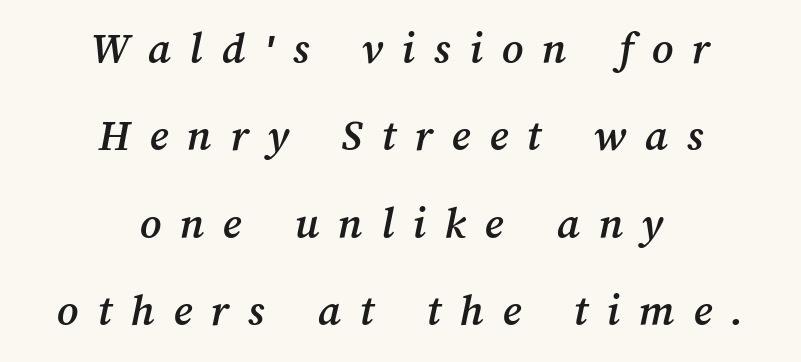
The image shows 46 px text type; set centered, loose line spacing (1.9x), unusually wide letter spacing (+0.41 em), not underlined; medium stroke contrast and a medium x-height.
